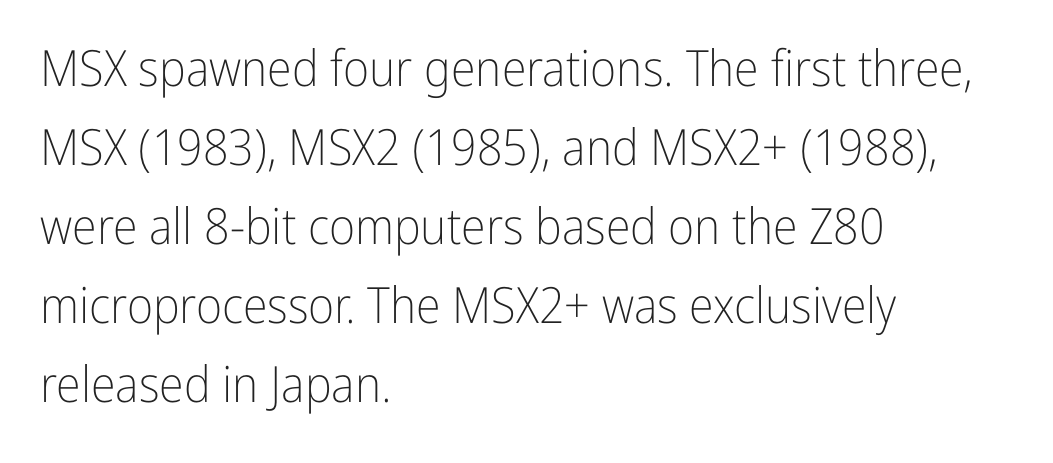
Q: Is the text bold? A: No.
Q: Is the text italic (slanted)? A: No, it is upright.
Q: Is the typeface a serif or a sans-serif typeface? A: Sans-serif.
Q: Is the text underlined? A: No.
Q: How is the paragraph aligned? A: Left-aligned.
Q: Is the spacing between letters normal or unusually wide? A: Normal.
Q: Is the spacing between lines tight, normal or loose? A: Normal.
Q: Width (condensed, normal, or wide)? A: Condensed.
Q: Stroke contrast? A: Low.
Q: x-height? A: Medium.
Q: Monospaced? A: No.
